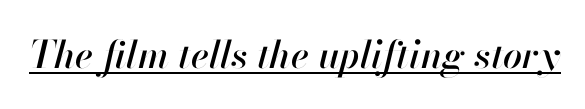
The image shows 38 px text type, italic (leaning right); set normal letter spacing, underlined; high stroke contrast and a small x-height.
